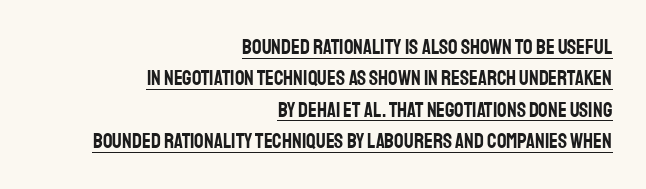
The block of text has a typical density, with ordinary space between rows. Caption: multi-line text, flush right, ragged left. The rendering uses the underline text-decoration. You could call the tracking neutral — neither tight nor loose. Every stem runs plumb, perpendicular to the baseline.
